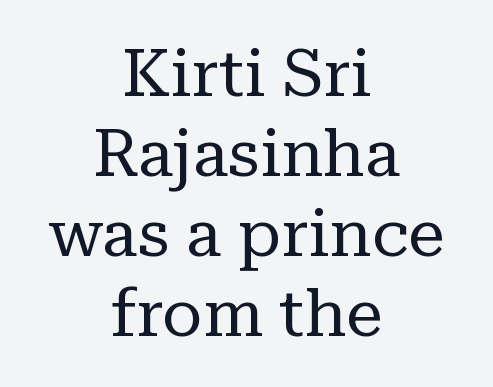
Type without underlining. These lines stack symmetrically, like a column narrowing and widening about its center. Between one letter and the next there's only the usual sliver of space. Note: serifs present on the glyphs. The letterforms sit at book weight or below. The face used here is proportionally spaced, like ordinary book or web type.
